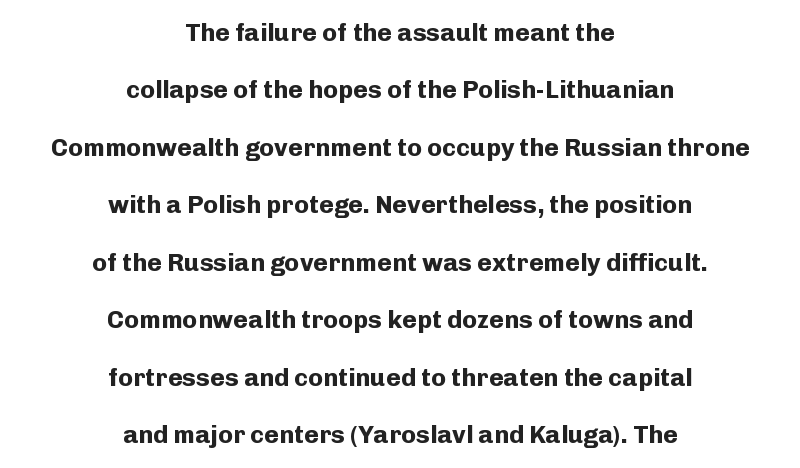
Q: Is the text bold? A: Yes.
Q: Is the text italic (slanted)? A: No, it is upright.
Q: Is the text underlined? A: No.
Q: How is the paragraph aligned? A: Centered.
Q: Is the spacing between letters normal or unusually wide? A: Normal.
Q: Is the spacing between lines tight, normal or loose? A: Loose.
